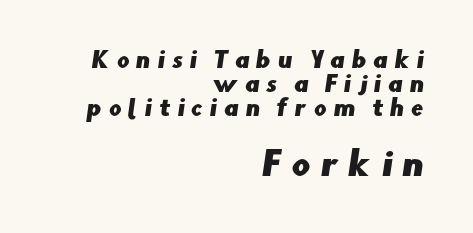
Q: Is the typeface a serif or a sans-serif typeface? A: Sans-serif.
Q: Is the text underlined? A: No.
Q: How is the paragraph aligned? A: Right-aligned.
Q: Is the spacing between letters normal or unusually wide? A: Unusually wide.
Q: Is the spacing between lines tight, normal or loose? A: Tight.
Q: Which block of text is set in a larger size, the first (top) or the second (bottom)? A: The second (bottom) one.
Q: Width (condensed, normal, or wide)? A: Normal.
Q: Stroke contrast? A: Low.
Q: x-height? A: Small.
Q: Monospaced? A: No.
